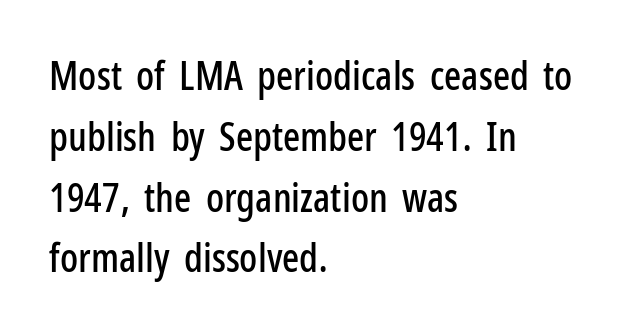
{"serif": "no", "italic": "no", "width": "condensed", "stroke_contrast": "low", "x_height": "medium", "monospaced": "no", "underline": "no", "align": "left", "line_spacing": "normal", "line_spacing_ratio": 1.52, "letter_spacing": "normal", "letter_spacing_em": 0.0, "glyph_px": 40}
